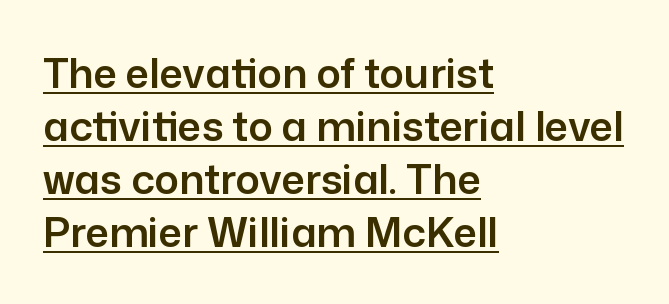
Q: Is the text italic (slanted)? A: No, it is upright.
Q: Is the typeface a serif or a sans-serif typeface? A: Sans-serif.
Q: Is the text underlined? A: Yes.
Q: How is the paragraph aligned? A: Left-aligned.
Q: Is the spacing between letters normal or unusually wide? A: Normal.
Q: Is the spacing between lines tight, normal or loose? A: Normal.
Q: Width (condensed, normal, or wide)? A: Normal.
Q: Stroke contrast? A: Low.
Q: x-height? A: Medium.
Q: Monospaced? A: No.
